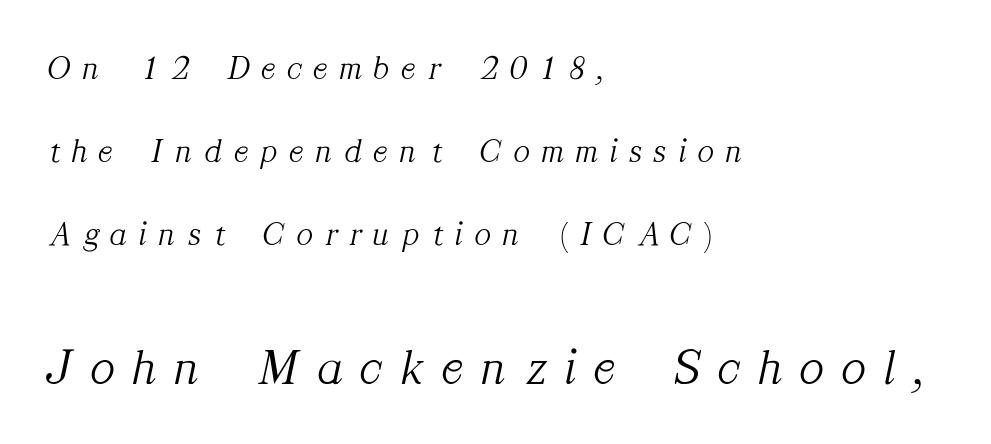
How would I describe the line gaps? Wide and relaxed. Every character sits at an angle, as italics do. Is this a heavy cut? Hardly; it is regular or lighter. A classic flush-left, rag-right setting is used for this passage. Typesetter's note — lower block bumped up in size, upper block left smaller. Look at the bottom of the vertical strokes: they flare into serifs here.
